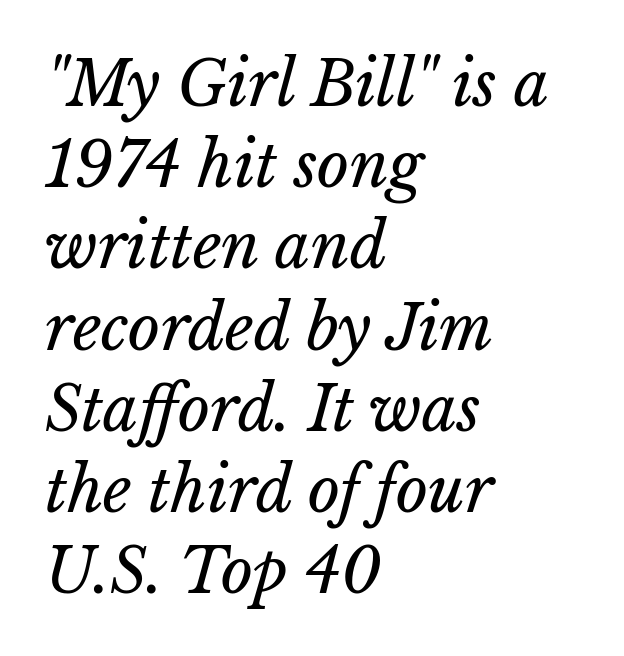
Letter spacing: default. Line beginnings align vertically; line endings do not. Whoever set this chose a conventional vertical rhythm. Stem width sits at or under what a default text font uses. Underlining? Definitely not there. Spacing verdict: proportional, widths tailored to each character.
